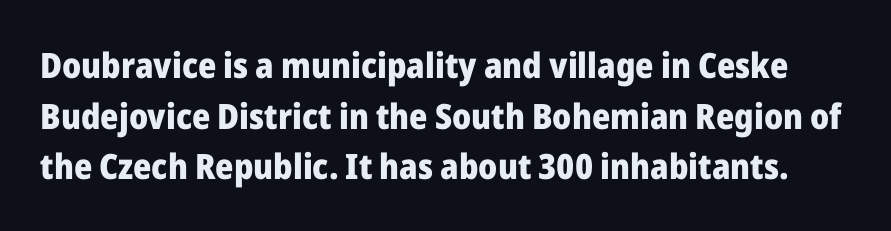
A bare baseline throughout the passage. Style check: upright. Students, this is bold: see how much ink each stroke carries. The glyphs in this specimen are sans serif. Here the designer chose a conventional face with non-uniform glyph widths.
